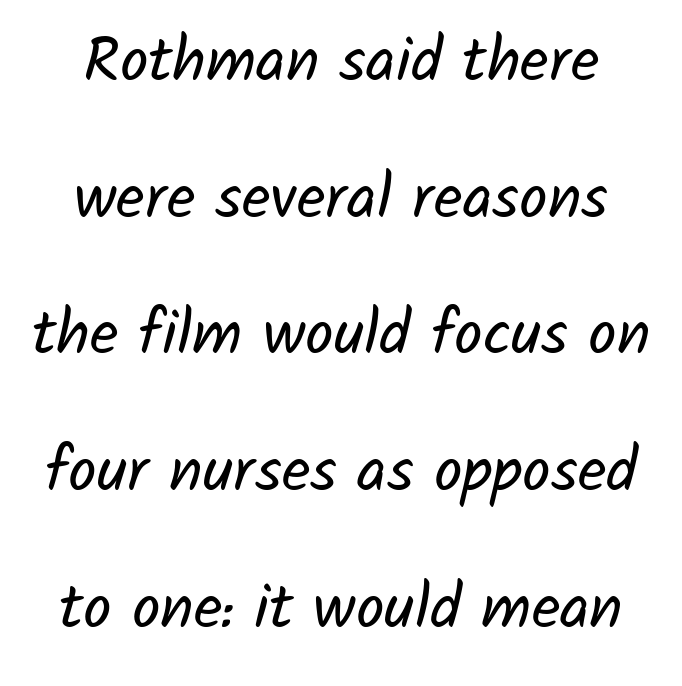
Q: Is the text bold? A: No.
Q: Is the typeface a serif or a sans-serif typeface? A: Sans-serif.
Q: Is the text underlined? A: No.
Q: How is the paragraph aligned? A: Centered.
Q: Is the spacing between letters normal or unusually wide? A: Normal.
Q: Is the spacing between lines tight, normal or loose? A: Loose.
Q: Width (condensed, normal, or wide)? A: Normal.
Q: Stroke contrast? A: Low.
Q: x-height? A: Medium.
Q: Monospaced? A: No.
